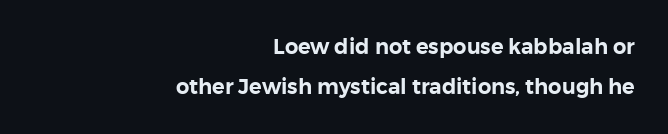
Q: Is the text italic (slanted)? A: No, it is upright.
Q: Is the text underlined? A: No.
Q: How is the paragraph aligned? A: Right-aligned.
Q: Is the spacing between letters normal or unusually wide? A: Normal.
Q: Is the spacing between lines tight, normal or loose? A: Loose.
